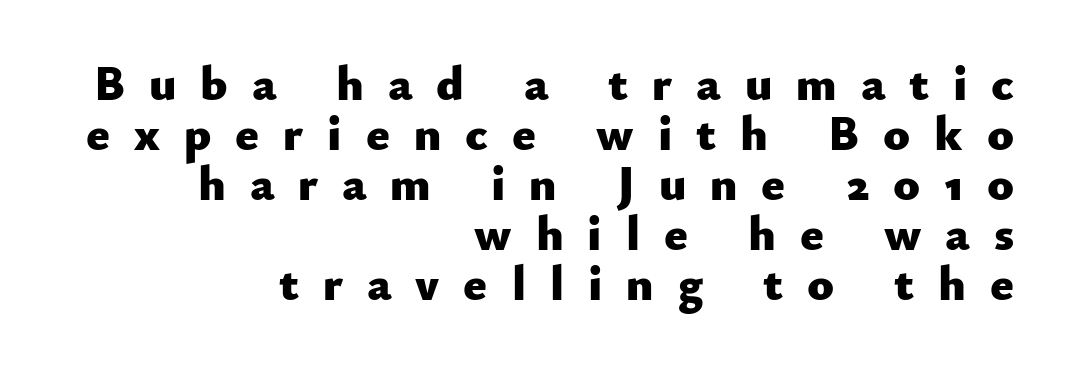
The image shows 49 px heavy sans-serif type, upright; set right-aligned, tight line spacing (1.02x), unusually wide letter spacing (+0.49 em), not underlined; low stroke contrast and a small x-height.
